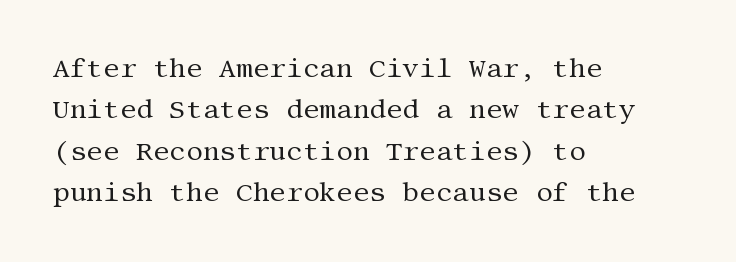
The image shows 26 px text type, upright; set left-aligned, normal line spacing (1.59x), normal letter spacing, not underlined.
